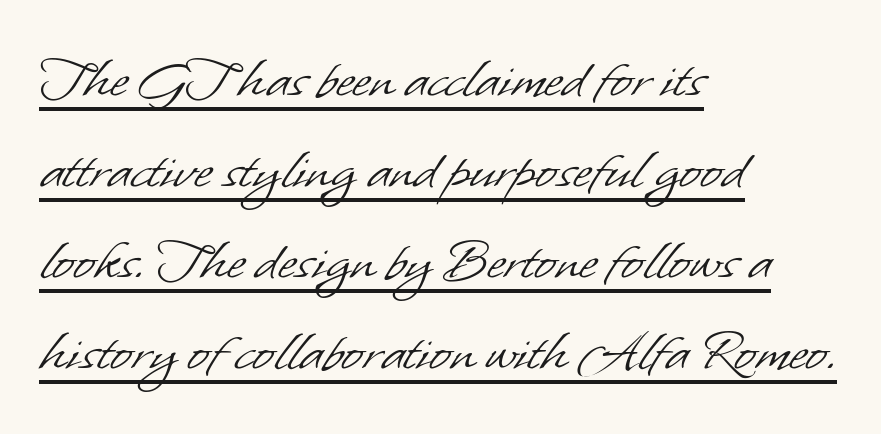
Q: Is the text bold? A: No.
Q: Is the typeface a serif or a sans-serif typeface? A: Sans-serif.
Q: Is the text underlined? A: Yes.
Q: How is the paragraph aligned? A: Left-aligned.
Q: Is the spacing between letters normal or unusually wide? A: Normal.
Q: Is the spacing between lines tight, normal or loose? A: Normal.
Q: Width (condensed, normal, or wide)? A: Normal.
Q: Stroke contrast? A: Low.
Q: x-height? A: Small.
Q: Monospaced? A: No.
